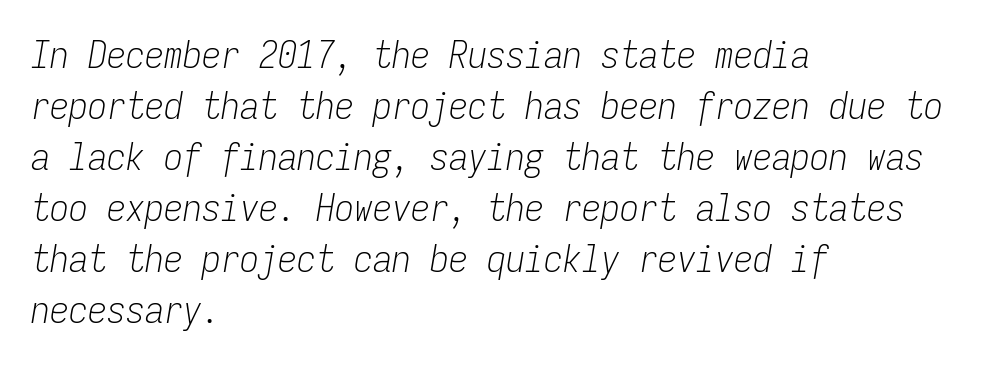
Q: Is the text bold? A: No.
Q: Is the text italic (slanted)? A: Yes, it leans right by about 9 degrees.
Q: Is the text underlined? A: No.
Q: How is the paragraph aligned? A: Left-aligned.
Q: Is the spacing between letters normal or unusually wide? A: Normal.
Q: Is the spacing between lines tight, normal or loose? A: Normal.
Q: Width (condensed, normal, or wide)? A: Condensed.
Q: Stroke contrast? A: Low.
Q: x-height? A: Medium.
Q: Monospaced? A: Yes.
